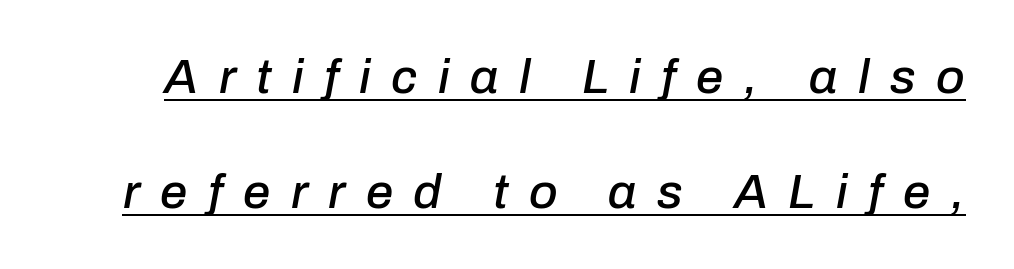
The image shows 49 px text type, italic (leaning right); set loose line spacing (2.35x), unusually wide letter spacing (+0.42 em), underlined; low stroke contrast and a medium x-height.
